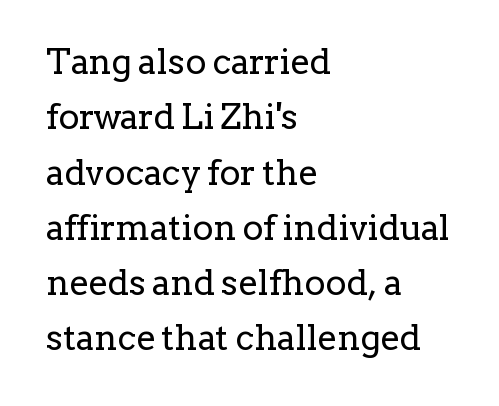
{"serif": "yes", "italic": "no", "bold": "no", "weight": "regular", "width": "normal", "stroke_contrast": "low", "x_height": "medium", "monospaced": "no", "underline": "no", "align": "left", "line_spacing": "normal", "line_spacing_ratio": 1.58, "letter_spacing": "normal", "letter_spacing_em": 0.0, "glyph_px": 35}
